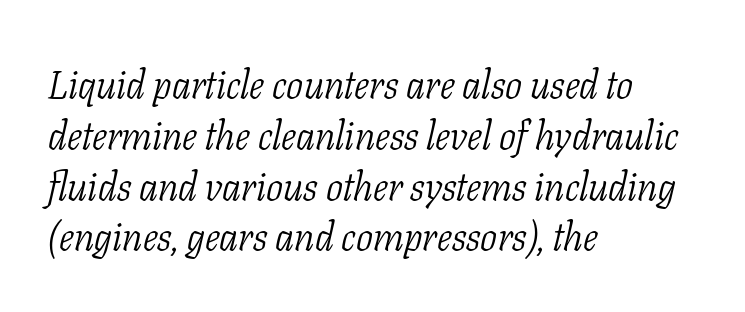
You could not count columns in this text — the font is proportionally spaced. Underline: absent. Each new line begins a customary step beneath the previous one. The compositor pushed each line to the left boundary. Are there feet on the stems? There are — it's a serif.
